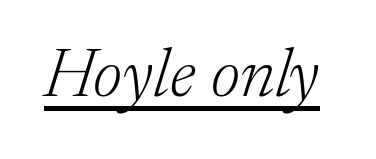
Every character sits at an angle, as italics do. Is the letter spacing exaggerated? No — it looks like the ordinary default. Here the designer chose a conventional face with non-uniform glyph widths. The passage shown is typeset with a serif family.
